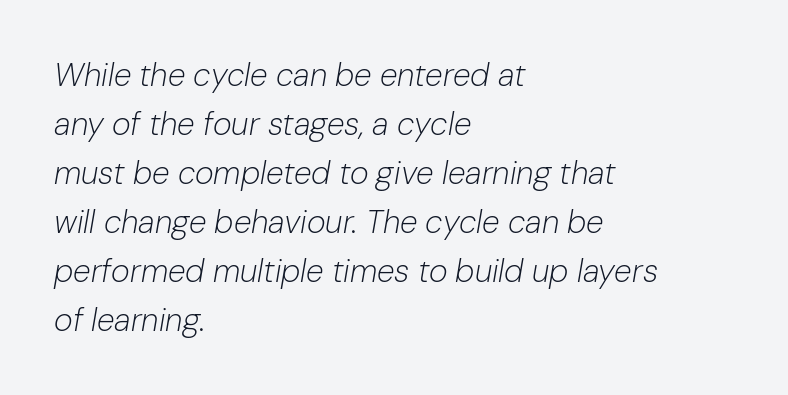
Each letter keeps its own natural width here, so spacing adapts to shape. Quick note: italic. Stems here are at most as thick as an everyday book face. One glance says typical: line gaps are just what's usual. Characters follow at the spacing the type designer built in. The ragged edge is on the right, which tells us the setting is flush left.
